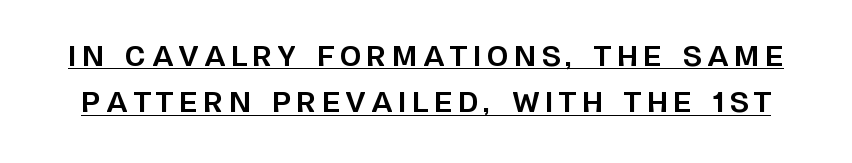
Every stem runs plumb, perpendicular to the baseline. In terms of letterspacing, this is a distinctly airy, spread setting. You'd pick this weight for a headline — it's a proper bold. Is there an underline? Yes — a line sits under the letters.
